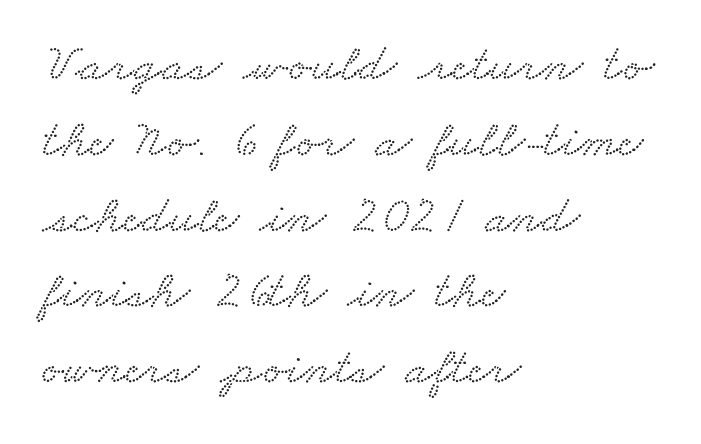
The image shows 53 px wide serif type; set left-aligned, normal line spacing (1.43x), normal letter spacing, not underlined; low stroke contrast and a small x-height.
